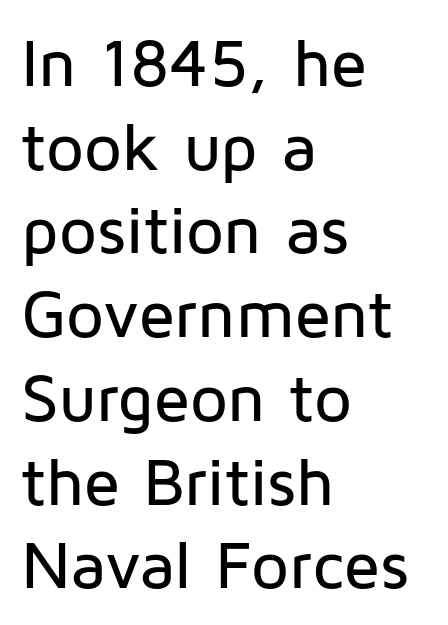
The image shows 67 px sans-serif type, upright; set left-aligned, normal line spacing (1.25x), normal letter spacing, not underlined; low stroke contrast and a medium x-height.
